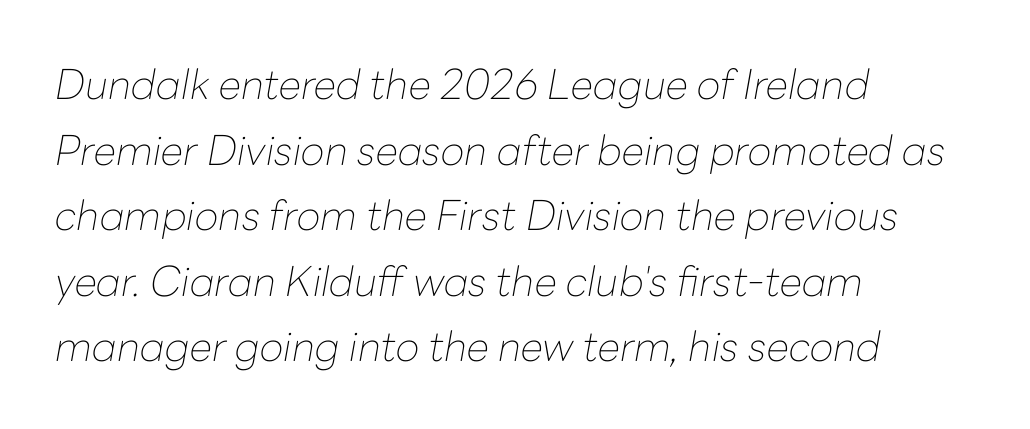
Q: Is the text bold? A: No.
Q: Is the text italic (slanted)? A: Yes, it leans right by about 10 degrees.
Q: Is the text underlined? A: No.
Q: How is the paragraph aligned? A: Left-aligned.
Q: Is the spacing between letters normal or unusually wide? A: Normal.
Q: Is the spacing between lines tight, normal or loose? A: Normal.
Q: Width (condensed, normal, or wide)? A: Normal.
Q: Stroke contrast? A: Low.
Q: x-height? A: Medium.
Q: Monospaced? A: No.
